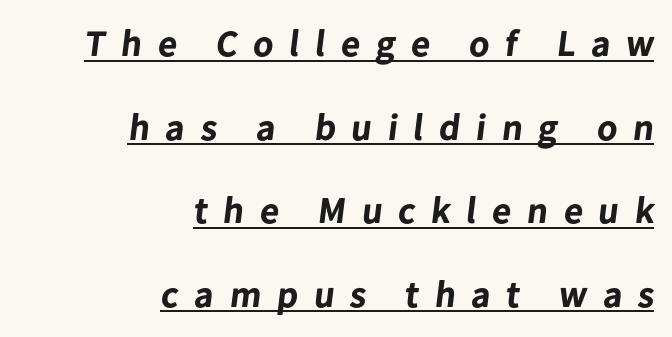
Q: Is the text bold? A: Yes.
Q: Is the typeface a serif or a sans-serif typeface? A: Sans-serif.
Q: Is the text underlined? A: Yes.
Q: How is the paragraph aligned? A: Right-aligned.
Q: Is the spacing between letters normal or unusually wide? A: Unusually wide.
Q: Is the spacing between lines tight, normal or loose? A: Loose.
Q: Width (condensed, normal, or wide)? A: Normal.
Q: Stroke contrast? A: Low.
Q: x-height? A: Medium.
Q: Monospaced? A: No.
